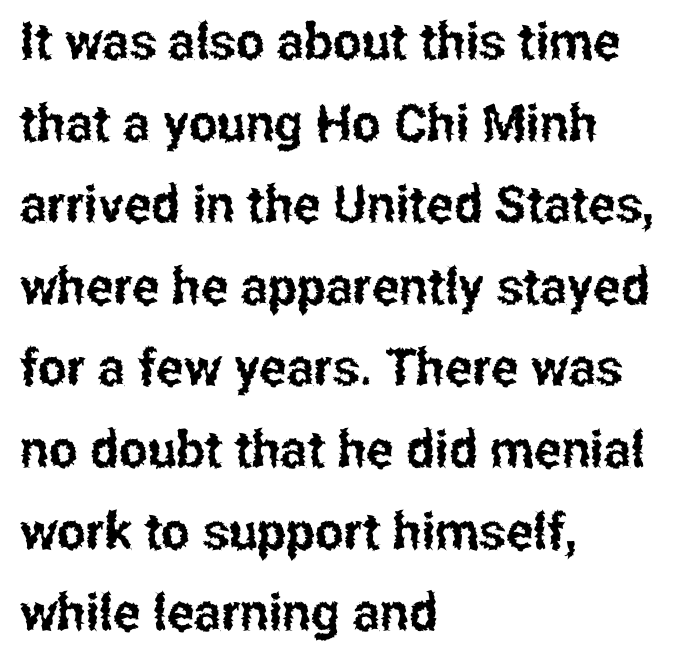
{"serif": "no", "italic": "no", "width": "condensed", "stroke_contrast": "low", "x_height": "medium", "monospaced": "no", "underline": "no", "align": "left", "line_spacing": "normal", "line_spacing_ratio": 1.6, "letter_spacing": "normal", "letter_spacing_em": 0.0, "glyph_px": 51}
